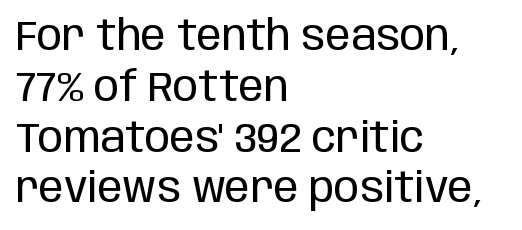
The image shows 42 px regular-weight, condensed sans-serif type, upright; set left-aligned, line spacing 1.21x, normal letter spacing, not underlined; low stroke contrast and a large x-height.
